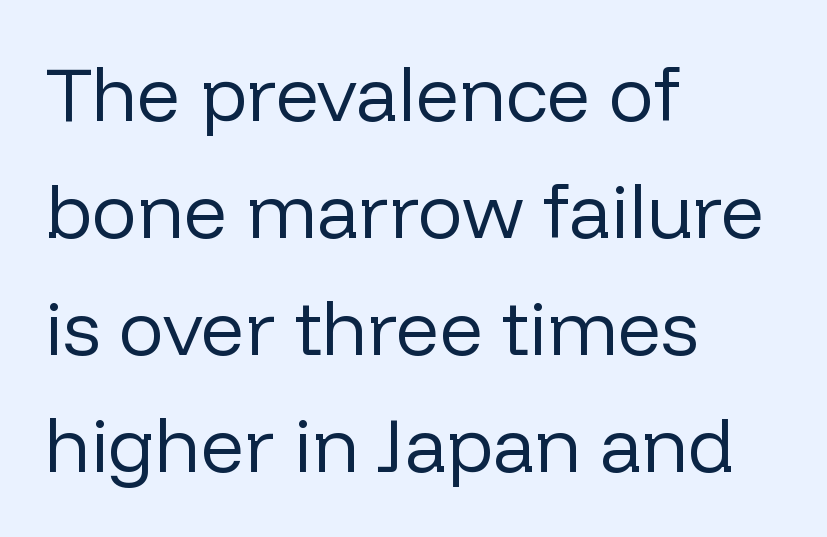
Rows of type keep a routine distance in the vertical direction. When letters stand straight like this, we call the style roman or upright. Weight: regular or lighter. Note the varied advance widths — an 'i' is clearly narrower than an 'm'.
